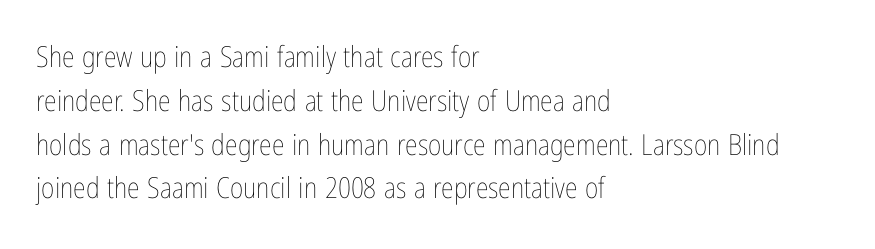
The image shows 29 px thin, condensed type, upright; set left-aligned, normal line spacing (1.51x), normal letter spacing, not underlined; low stroke contrast and a medium x-height.
